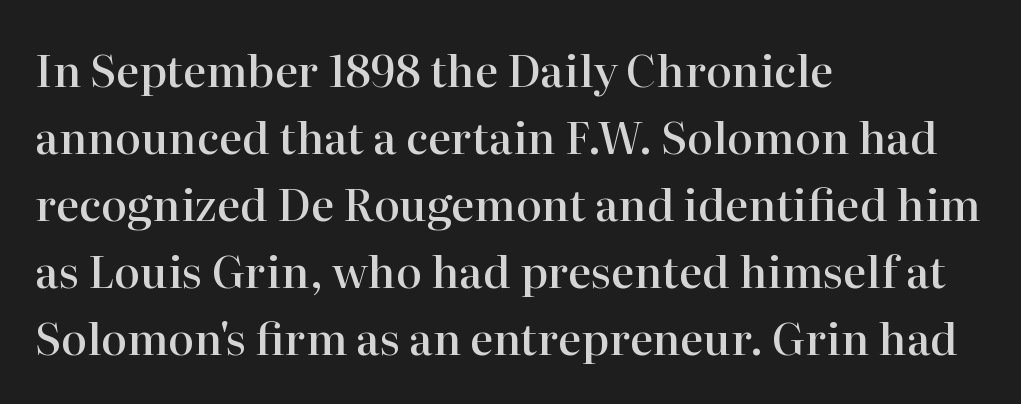
Q: Is the text bold? A: Semi-bold.
Q: Is the text italic (slanted)? A: No, it is upright.
Q: Is the typeface a serif or a sans-serif typeface? A: Serif.
Q: Is the text underlined? A: No.
Q: How is the paragraph aligned? A: Left-aligned.
Q: Is the spacing between letters normal or unusually wide? A: Normal.
Q: Is the spacing between lines tight, normal or loose? A: Normal.
Q: Width (condensed, normal, or wide)? A: Normal.
Q: Stroke contrast? A: High.
Q: x-height? A: Medium.
Q: Monospaced? A: No.
